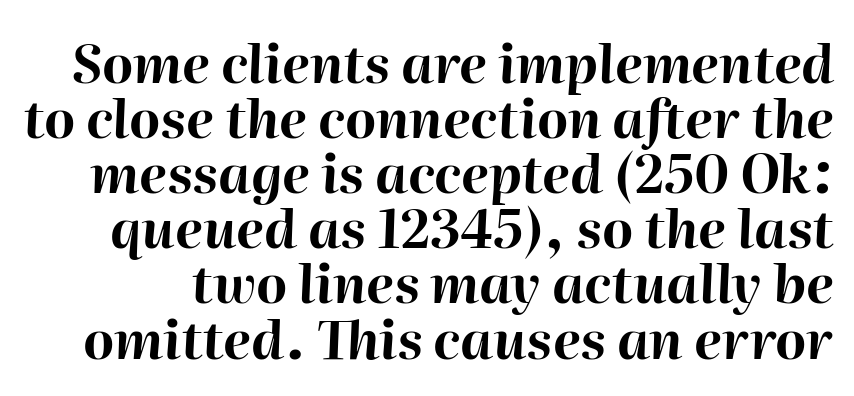
The image shows 53 px bold type, italic (leaning right); set tight line spacing (1.04x), normal letter spacing, not underlined; high stroke contrast and a medium x-height.
